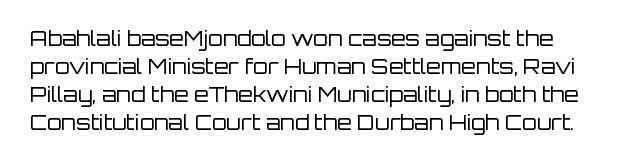
Tracking here is standard; glyphs follow each other at the usual distance. Reading down the column, the eye jumps a familiar distance to each next line. No word sits above an underline. If you drew a line through each stem, it would be perfectly vertical. Is this a heavy cut? Hardly; it is regular or lighter.
